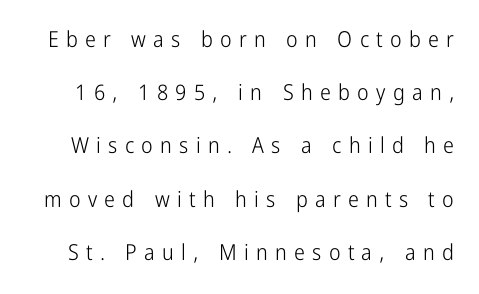
{"italic": "no", "bold": "no", "underline": "no", "line_spacing": "loose", "line_spacing_ratio": 2.42, "letter_spacing": "wide", "letter_spacing_em": 0.33, "glyph_px": 22}
